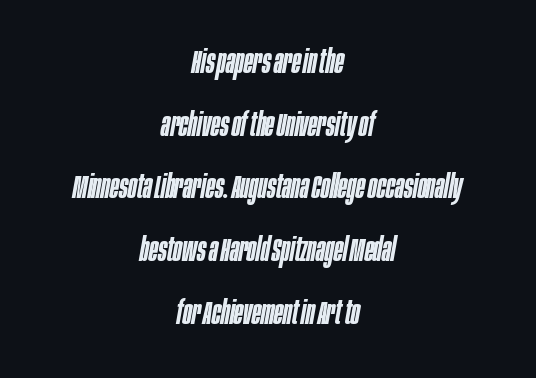
Q: Is the text bold? A: Semi-bold.
Q: Is the text italic (slanted)? A: Yes, it leans right by about 10 degrees.
Q: Is the text underlined? A: No.
Q: How is the paragraph aligned? A: Centered.
Q: Is the spacing between letters normal or unusually wide? A: Normal.
Q: Is the spacing between lines tight, normal or loose? A: Loose.
Q: Width (condensed, normal, or wide)? A: Condensed.
Q: Stroke contrast? A: Low.
Q: x-height? A: Large.
Q: Monospaced? A: No.
